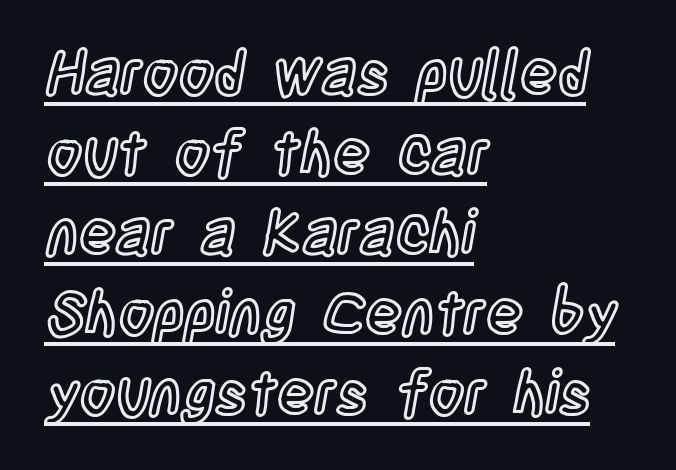
The image shows 61 px condensed type; set left-aligned, normal line spacing (1.31x), normal letter spacing, underlined; a large x-height.
